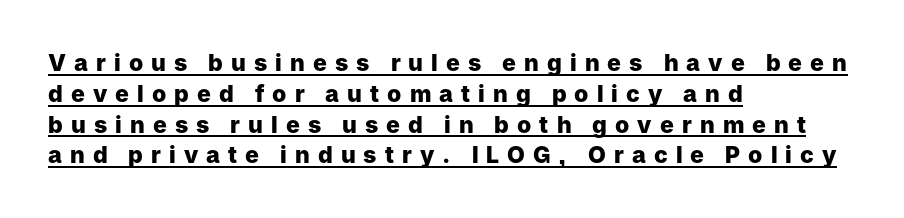
The image shows 23 px bold type, upright; set left-aligned, normal line spacing (1.34x), unusually wide letter spacing (+0.35 em), underlined.
